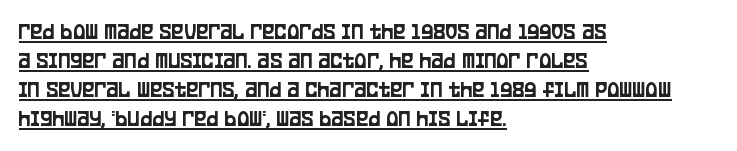
Q: Is the text italic (slanted)? A: No, it is upright.
Q: Is the text underlined? A: Yes.
Q: How is the paragraph aligned? A: Left-aligned.
Q: Is the spacing between letters normal or unusually wide? A: Normal.
Q: Is the spacing between lines tight, normal or loose? A: Normal.
